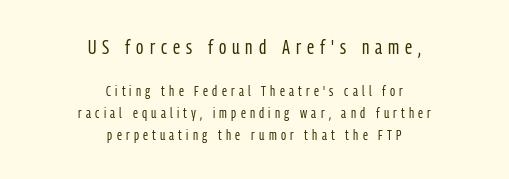
Q: Is the text bold? A: No.
Q: Is the text italic (slanted)? A: No, it is upright.
Q: Is the text underlined? A: No.
Q: How is the paragraph aligned? A: Centered.
Q: Is the spacing between letters normal or unusually wide? A: Unusually wide.
Q: Is the spacing between lines tight, normal or loose? A: Normal.
Q: Which block of text is set in a larger size, the first (top) or the second (bottom)? A: The first (top) one.
